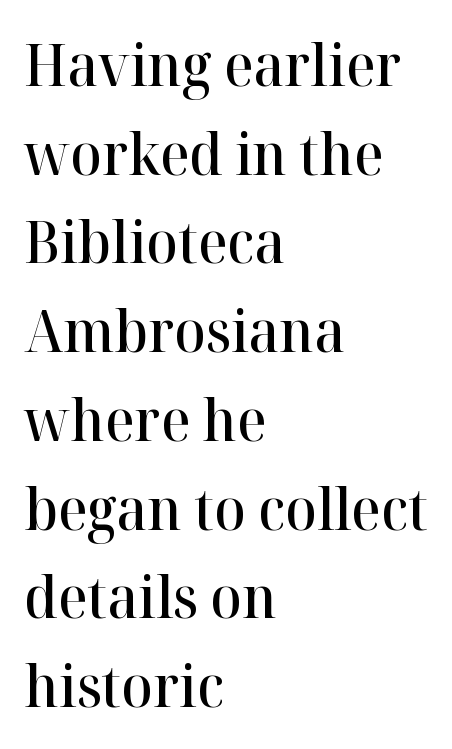
A fair bit of extra ink — the face is semibold, not bold. Any mark beneath the type? The region is blank. The rag falls on the right side of this text block. Characters remain perfectly vertical along every line. The lines sit at an ordinary, default distance from one another.
